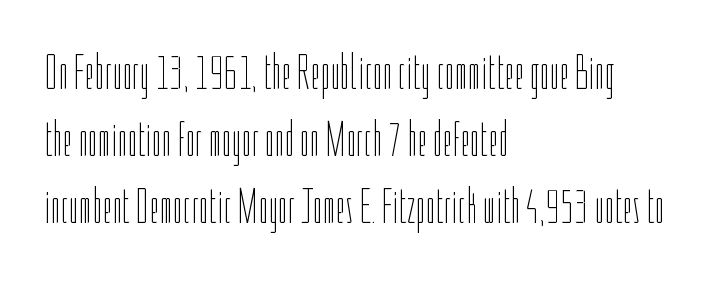
The image shows 50 px thin, condensed type, upright; set left-aligned, normal line spacing (1.34x), normal letter spacing, not underlined; low stroke contrast and a medium x-height.
